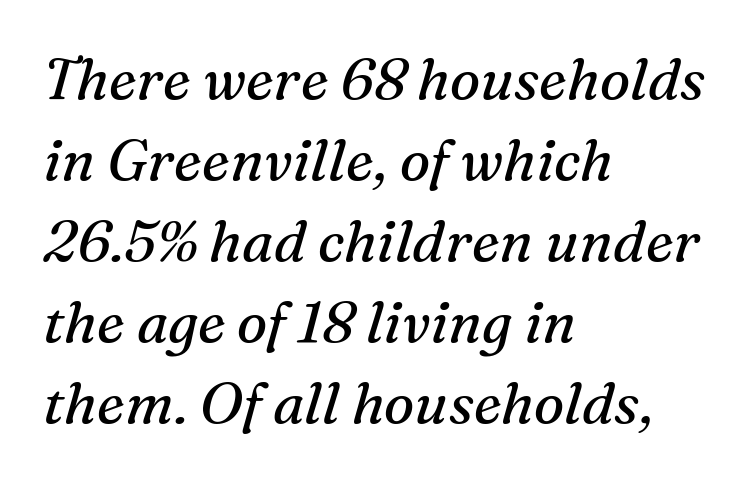
Q: Is the text bold? A: No.
Q: Is the text italic (slanted)? A: Yes, it leans right by about 16 degrees.
Q: Is the typeface a serif or a sans-serif typeface? A: Serif.
Q: Is the text underlined? A: No.
Q: How is the paragraph aligned? A: Left-aligned.
Q: Is the spacing between letters normal or unusually wide? A: Normal.
Q: Is the spacing between lines tight, normal or loose? A: Normal.
Q: Width (condensed, normal, or wide)? A: Normal.
Q: Stroke contrast? A: Medium.
Q: x-height? A: Medium.
Q: Monospaced? A: No.
